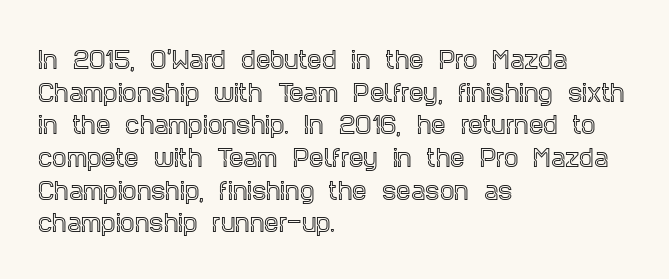
The image shows 23 px text type, upright; set left-aligned, normal line spacing (1.42x), normal letter spacing, not underlined.
